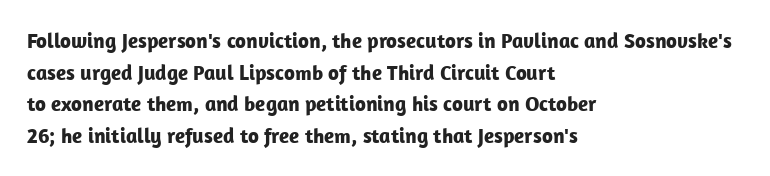
This is roman type, the default non-slanted kind. Observe the ordinary spacing: letters are neighbours, not strangers. The space between consecutive lines is moderate. Leftover space on each line is placed entirely after the last word. The string is rendered with underlining switched off. What weight is shown? A full bold with thick strokes.
